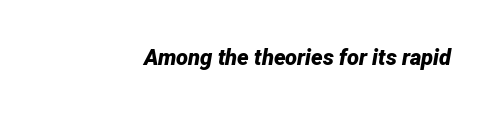
The image shows 22 px bold type, italic (leaning right); set normal letter spacing, not underlined.
